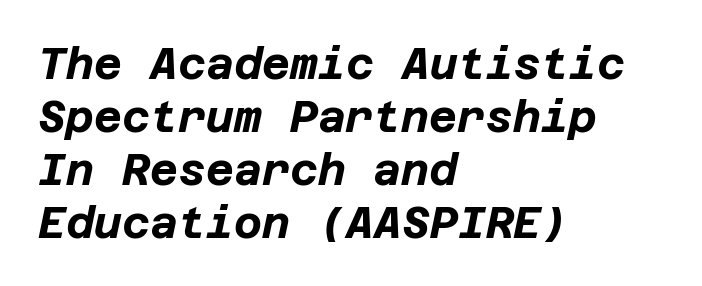
The type is set solid horizontally, with unmodified tracking. Check the space under the baseline: it is left empty. A full-strength bold gives these letters their thick strokes. Italic? Definitely — the glyphs are oblique. Leftover space on each line is placed entirely after the last word.
